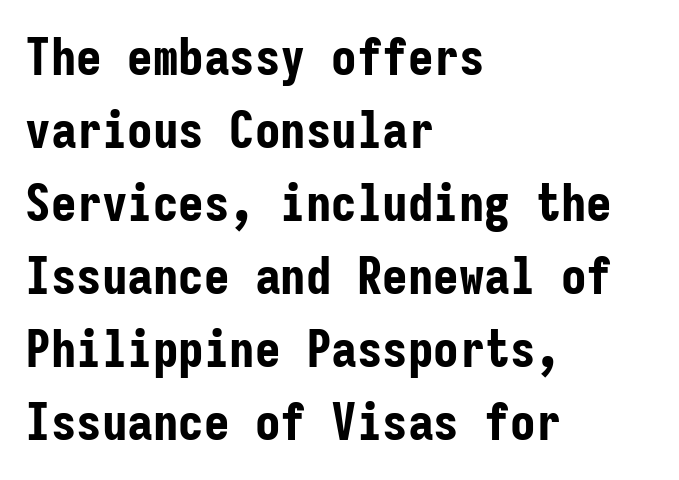
This rendering leaves character spacing at its baseline value. Every stem runs plumb, perpendicular to the baseline. Does the type have serifs? No, each stem ends abruptly. Unmarked baselines from the first word to the last.
